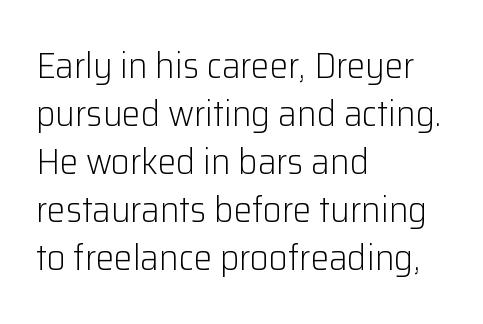
Heaviness? Minimal to ordinary, like unemphasized prose. The type sits square on the baseline with zero lean. The text was rendered using a sans face with plain stroke endings. Line spacing here is normal. Do the characters align in a grid? No, the font is proportional. These lines are set flush left with a ragged right edge.
